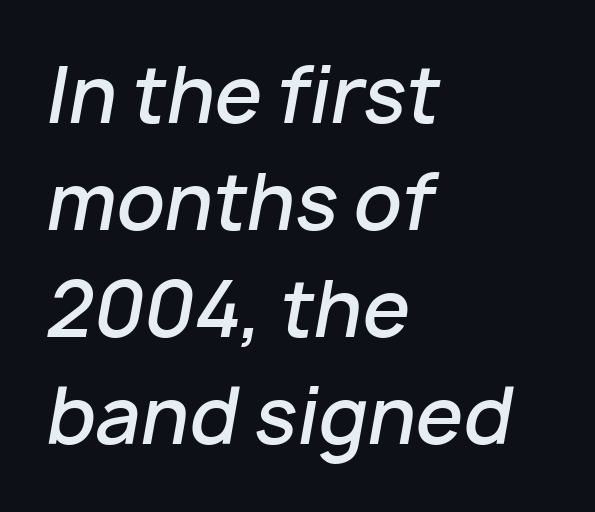
The image shows 76 px semibold type, italic (leaning right); set left-aligned, normal line spacing (1.41x), normal letter spacing, not underlined; low stroke contrast and a medium x-height.
